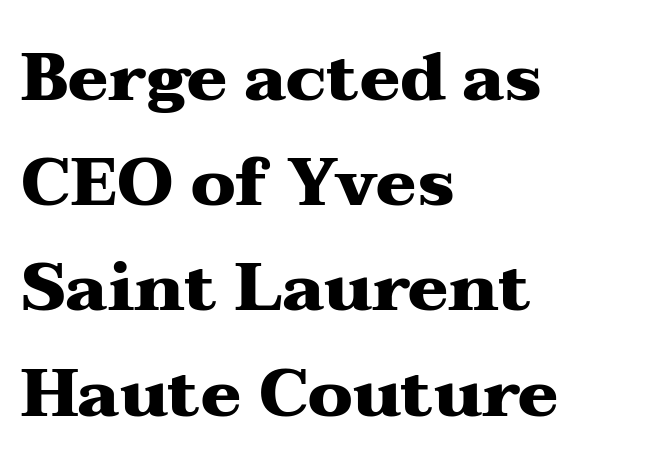
The image shows 67 px heavy, wide serif type, upright; set left-aligned, normal line spacing (1.57x), normal letter spacing, not underlined; medium stroke contrast and a medium x-height.
